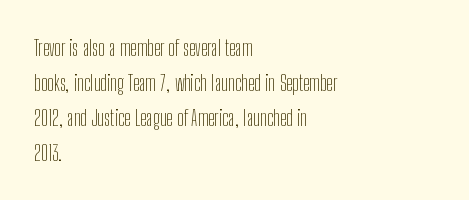
Every stem runs plumb, perpendicular to the baseline. Ink coverage per letter is moderate at most. Does extra space separate the letters? No, they use regular spacing. Line starts are locked; line ends wander. If you measured baseline to baseline, you'd find a middling distance.
